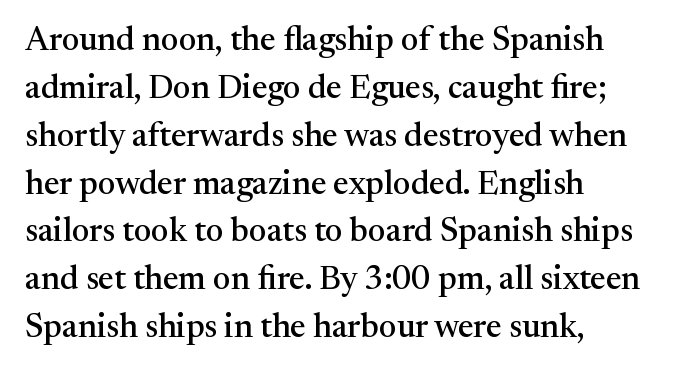
Q: Is the text italic (slanted)? A: No, it is upright.
Q: Is the typeface a serif or a sans-serif typeface? A: Serif.
Q: Is the text underlined? A: No.
Q: How is the paragraph aligned? A: Left-aligned.
Q: Is the spacing between letters normal or unusually wide? A: Normal.
Q: Is the spacing between lines tight, normal or loose? A: Normal.
Q: Width (condensed, normal, or wide)? A: Normal.
Q: Stroke contrast? A: Medium.
Q: x-height? A: Medium.
Q: Monospaced? A: No.
